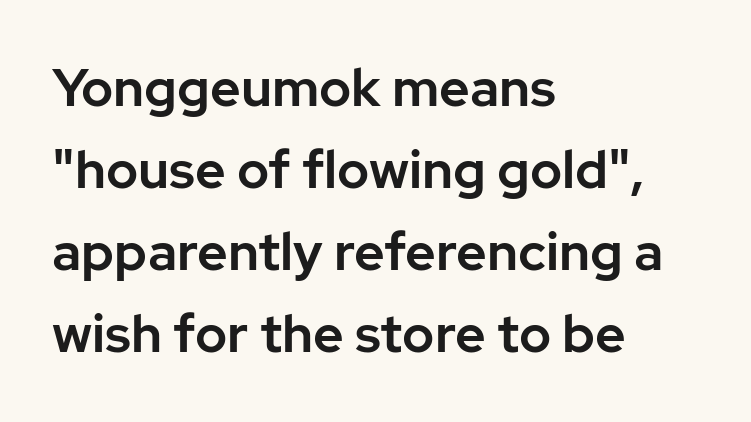
{"serif": "no", "italic": "no", "width": "normal", "stroke_contrast": "low", "x_height": "medium", "monospaced": "no", "underline": "no", "align": "left", "line_spacing": "normal", "line_spacing_ratio": 1.55, "letter_spacing": "normal", "letter_spacing_em": 0.0, "glyph_px": 53}
